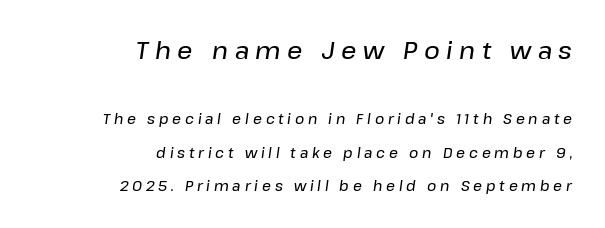
{"italic": "yes", "lean": "right", "slant_degrees": 8, "underline": "no", "align": "right", "line_spacing": "loose", "line_spacing_ratio": 2.38, "letter_spacing": "wide", "letter_spacing_em": 0.27, "larger_block": "first", "size_ratio": 1.71, "glyph_px": 24}
